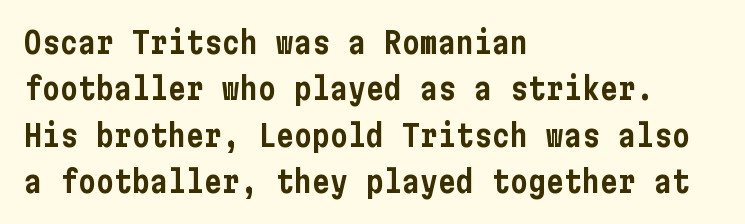
{"serif": "no", "italic": "no", "width": "condensed", "stroke_contrast": "low", "x_height": "medium", "underline": "no", "align": "left", "line_spacing": "normal", "line_spacing_ratio": 1.55, "letter_spacing": "normal", "letter_spacing_em": 0.0, "glyph_px": 30}
